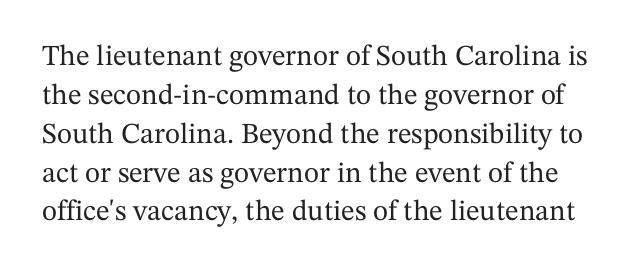
{"serif": "yes", "italic": "no", "width": "normal", "stroke_contrast": "medium", "x_height": "medium", "monospaced": "no", "underline": "no", "line_spacing": "normal", "line_spacing_ratio": 1.34, "letter_spacing": "normal", "letter_spacing_em": 0.0, "glyph_px": 29}
